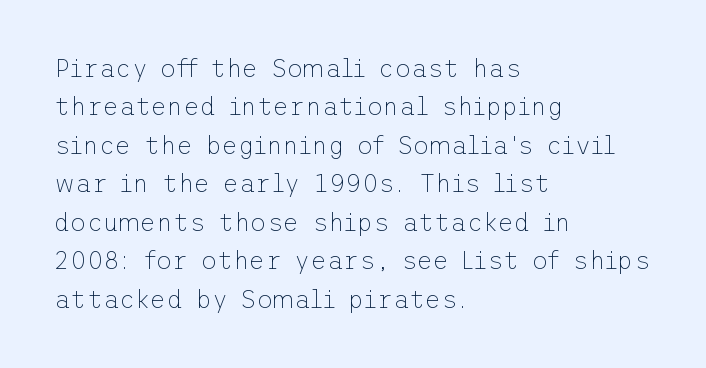
{"italic": "no", "bold": "no", "underline": "no", "align": "left", "line_spacing": "normal", "line_spacing_ratio": 1.54, "letter_spacing": "normal", "letter_spacing_em": 0.0, "glyph_px": 25}
